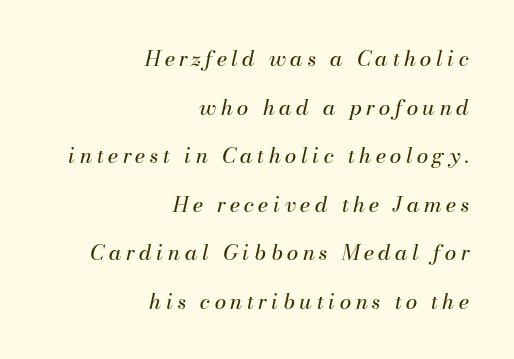
The image shows 21 px text type, italic (leaning right); set right-aligned, loose line spacing (2.31x), unusually wide letter spacing (+0.21 em), not underlined.
